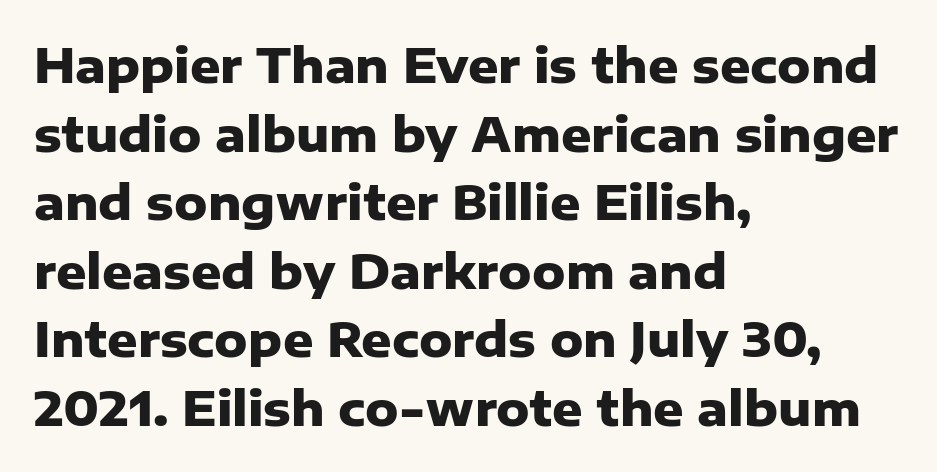
Q: Is the text bold? A: Yes.
Q: Is the text italic (slanted)? A: No, it is upright.
Q: Is the typeface a serif or a sans-serif typeface? A: Sans-serif.
Q: Is the text underlined? A: No.
Q: How is the paragraph aligned? A: Left-aligned.
Q: Is the spacing between letters normal or unusually wide? A: Normal.
Q: Is the spacing between lines tight, normal or loose? A: Normal.
Q: Width (condensed, normal, or wide)? A: Normal.
Q: Stroke contrast? A: Low.
Q: x-height? A: Medium.
Q: Monospaced? A: No.
